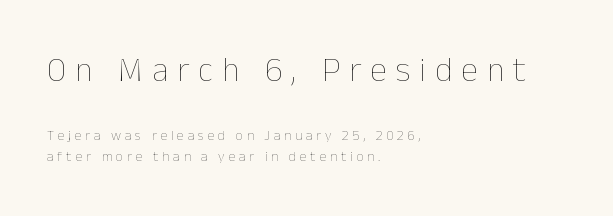
The leading is moderate, giving the passage an even texture. In this sample the first text group is rendered at the bigger scale. Is the stroke heavy? The answer is a plain regular-or-lighter. The letterforms stand isolated, each surrounded by extra space. The lines in this sample share a left origin and differ only in where they stop.
